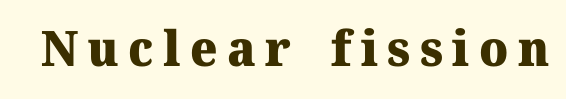
Q: Is the text bold? A: Yes.
Q: Is the text italic (slanted)? A: No, it is upright.
Q: Is the typeface a serif or a sans-serif typeface? A: Serif.
Q: Is the text underlined? A: No.
Q: Width (condensed, normal, or wide)? A: Normal.
Q: Stroke contrast? A: Medium.
Q: x-height? A: Medium.
Q: Monospaced? A: No.
